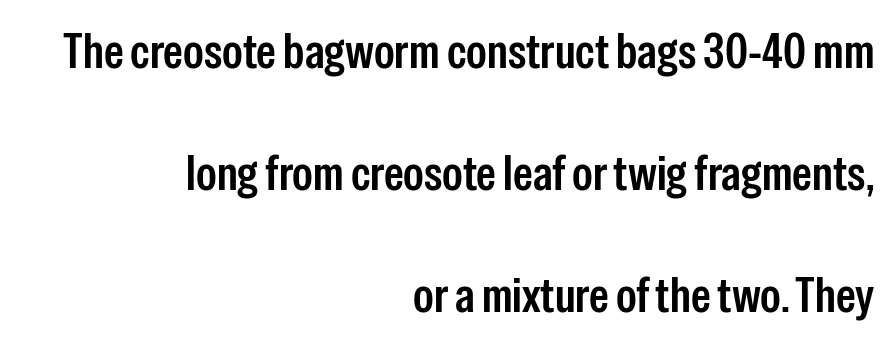
{"serif": "no", "italic": "no", "bold": "semi", "weight": "semibold", "width": "condensed", "stroke_contrast": "low", "x_height": "medium", "monospaced": "no", "underline": "no", "align": "right", "line_spacing": "loose", "line_spacing_ratio": 2.44, "letter_spacing": "normal", "letter_spacing_em": 0.0, "glyph_px": 50}
